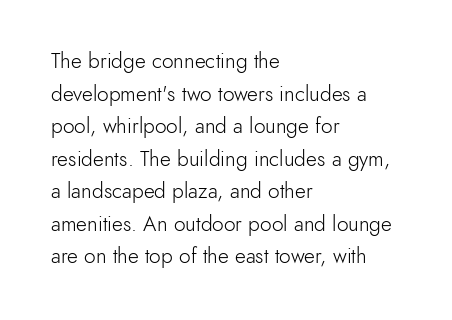
Q: Is the text bold? A: No.
Q: Is the text italic (slanted)? A: No, it is upright.
Q: Is the text underlined? A: No.
Q: How is the paragraph aligned? A: Left-aligned.
Q: Is the spacing between letters normal or unusually wide? A: Normal.
Q: Is the spacing between lines tight, normal or loose? A: Normal.
